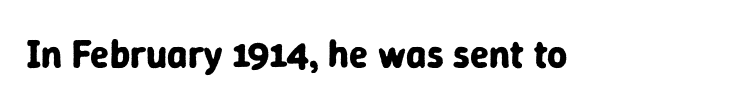
Q: Is the text bold? A: Yes.
Q: Is the text italic (slanted)? A: No, it is upright.
Q: Is the typeface a serif or a sans-serif typeface? A: Sans-serif.
Q: Is the text underlined? A: No.
Q: Is the spacing between letters normal or unusually wide? A: Normal.
Q: Width (condensed, normal, or wide)? A: Normal.
Q: Stroke contrast? A: Low.
Q: x-height? A: Medium.
Q: Monospaced? A: No.
